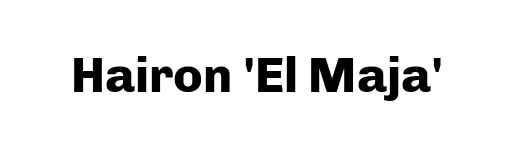
The image shows 49 px heavy sans-serif type, upright; set normal letter spacing, not underlined; low stroke contrast and a medium x-height.
